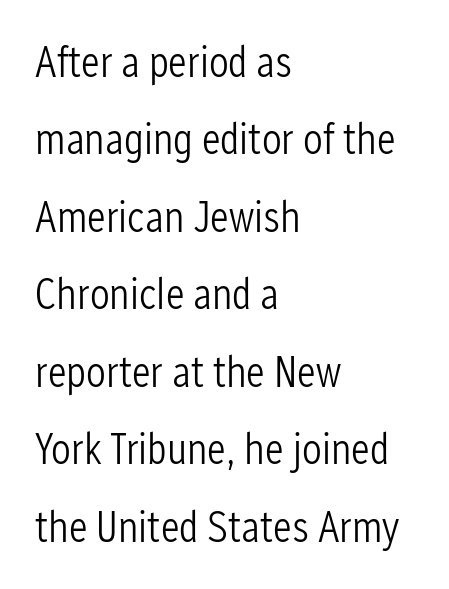
Q: Is the text bold? A: No.
Q: Is the text italic (slanted)? A: No, it is upright.
Q: Is the typeface a serif or a sans-serif typeface? A: Sans-serif.
Q: Is the text underlined? A: No.
Q: How is the paragraph aligned? A: Left-aligned.
Q: Is the spacing between letters normal or unusually wide? A: Normal.
Q: Width (condensed, normal, or wide)? A: Condensed.
Q: Stroke contrast? A: Low.
Q: x-height? A: Medium.
Q: Monospaced? A: No.
